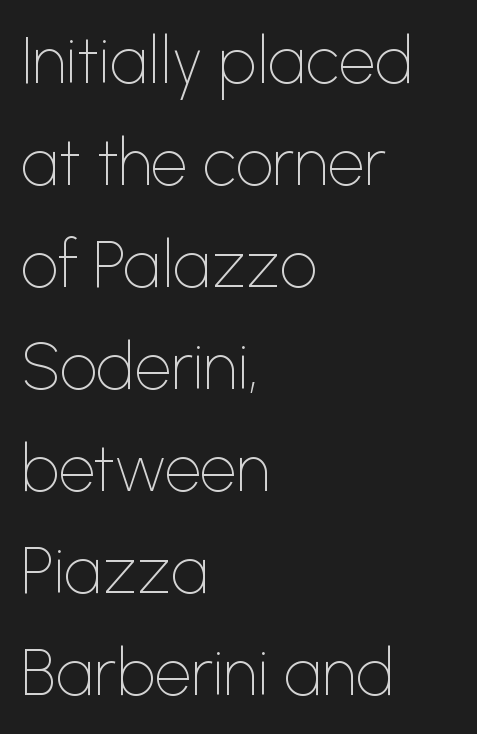
Q: Is the text bold? A: No.
Q: Is the text italic (slanted)? A: No, it is upright.
Q: Is the typeface a serif or a sans-serif typeface? A: Sans-serif.
Q: Is the text underlined? A: No.
Q: How is the paragraph aligned? A: Left-aligned.
Q: Is the spacing between letters normal or unusually wide? A: Normal.
Q: Is the spacing between lines tight, normal or loose? A: Normal.
Q: Width (condensed, normal, or wide)? A: Normal.
Q: Stroke contrast? A: Low.
Q: x-height? A: Medium.
Q: Monospaced? A: No.
